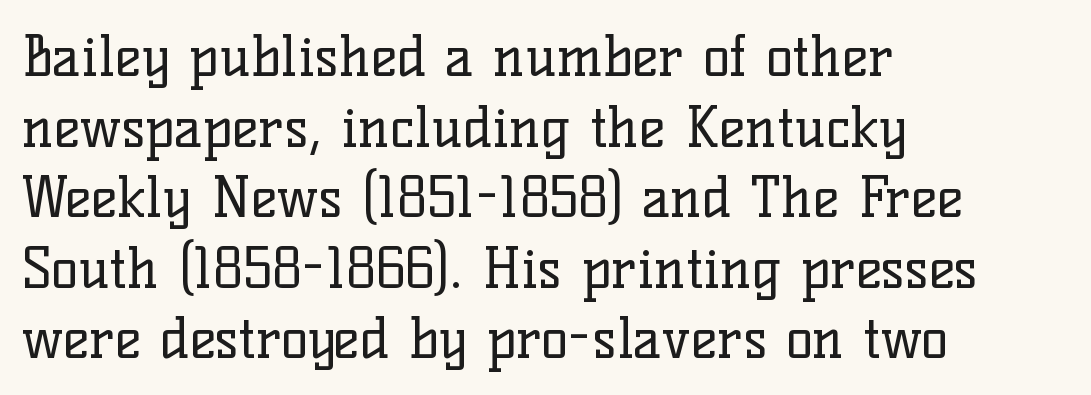
{"serif": "yes", "italic": "no", "bold": "no", "weight": "regular", "width": "normal", "stroke_contrast": "low", "x_height": "medium", "monospaced": "no", "underline": "no", "align": "left", "line_spacing": "normal", "line_spacing_ratio": 1.26, "letter_spacing": "normal", "letter_spacing_em": 0.0, "glyph_px": 56}
